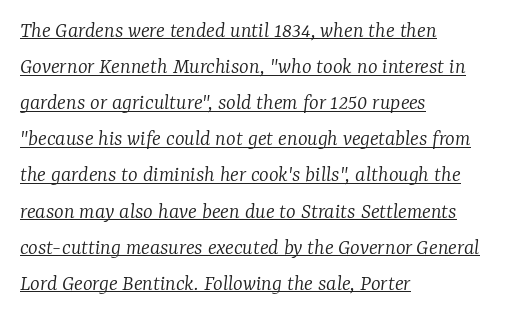
What decoration does the sample have? An underline. The characters are drawn with everyday or finer stroke widths. Tracking here is standard; glyphs follow each other at the usual distance. The vertical gap from one line to the next is medium. Does the lettering tilt? It does — this is italic.
